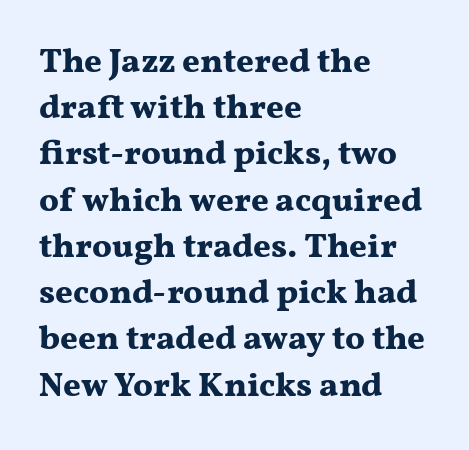
{"serif": "yes", "italic": "no", "bold": "yes", "weight": "bold", "width": "wide", "stroke_contrast": "medium", "x_height": "medium", "monospaced": "no", "underline": "no", "align": "left", "line_spacing": "normal", "line_spacing_ratio": 1.36, "letter_spacing": "normal", "letter_spacing_em": 0.0, "glyph_px": 34}
